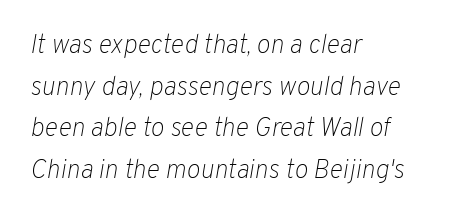
Slant detected: the letters are inclined. Letter spacing: default. The block of text has a typical density, with ordinary space between rows. No letter is thick-stroked: the sample isn't bold.
